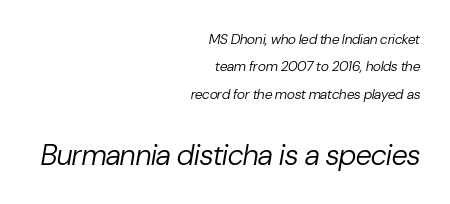
Q: Is the text bold? A: No.
Q: Is the text italic (slanted)? A: Yes, it leans right by about 10 degrees.
Q: Is the text underlined? A: No.
Q: How is the paragraph aligned? A: Right-aligned.
Q: Is the spacing between letters normal or unusually wide? A: Normal.
Q: Is the spacing between lines tight, normal or loose? A: Loose.
Q: Which block of text is set in a larger size, the first (top) or the second (bottom)? A: The second (bottom) one.
Q: Width (condensed, normal, or wide)? A: Normal.
Q: Stroke contrast? A: Low.
Q: x-height? A: Medium.
Q: Monospaced? A: No.
